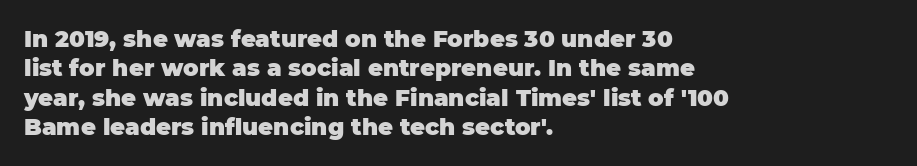
In terms of posture, this sample is upright. Whoever set this chose a conventional vertical rhythm. The space directly below the letters is spotless. A typesetter would call this zero additional tracking.
